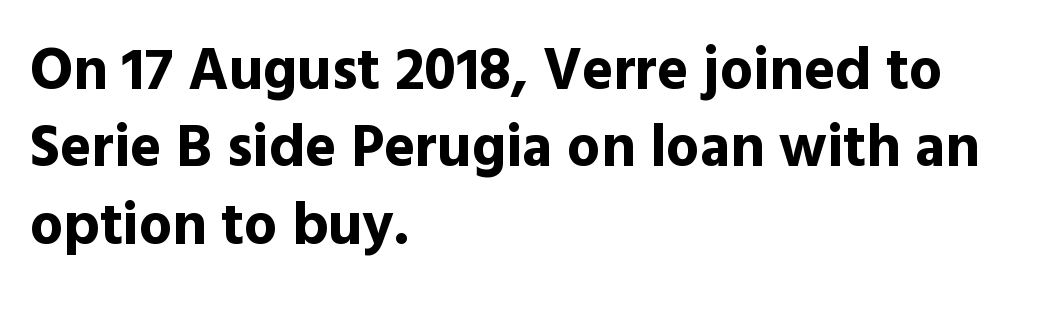
{"serif": "no", "italic": "no", "bold": "yes", "weight": "bold", "width": "normal", "x_height": "medium", "monospaced": "no", "underline": "no", "align": "left", "line_spacing": "normal", "line_spacing_ratio": 1.31, "letter_spacing": "normal", "letter_spacing_em": 0.0, "glyph_px": 59}
